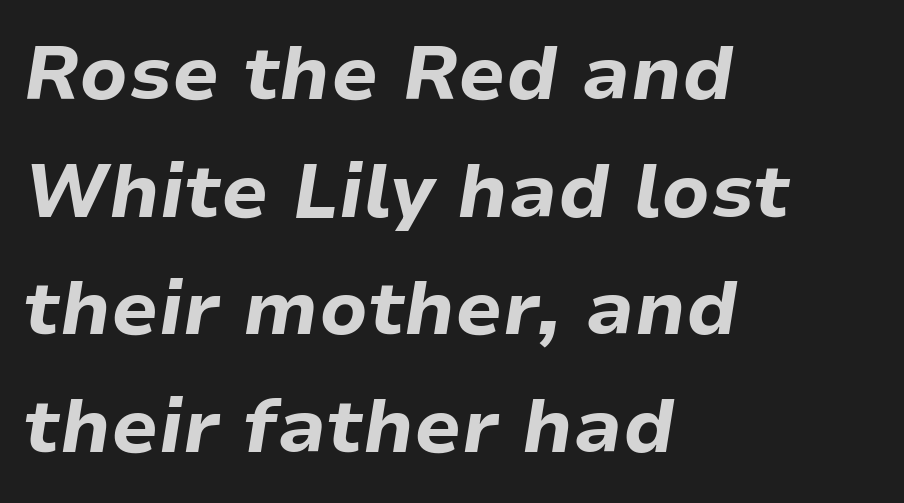
The designer left line spacing at the default. No extra tracking has been applied to these lines. Note the varied advance widths — an 'i' is clearly narrower than an 'm'. Plenty of ink on the page — the face is bold.
